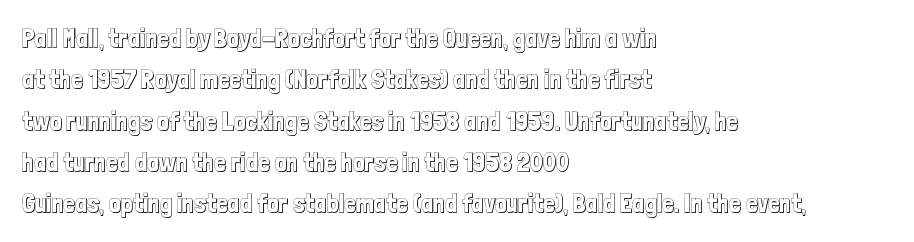
Honestly, there is no underline to notice here at all. Nothing unusual about the tracking: characters are spaced as the font intends. These lines stack with their left ends in a neat column. Posture: vertical. Normally led — the rows are evenly, conventionally spaced.
